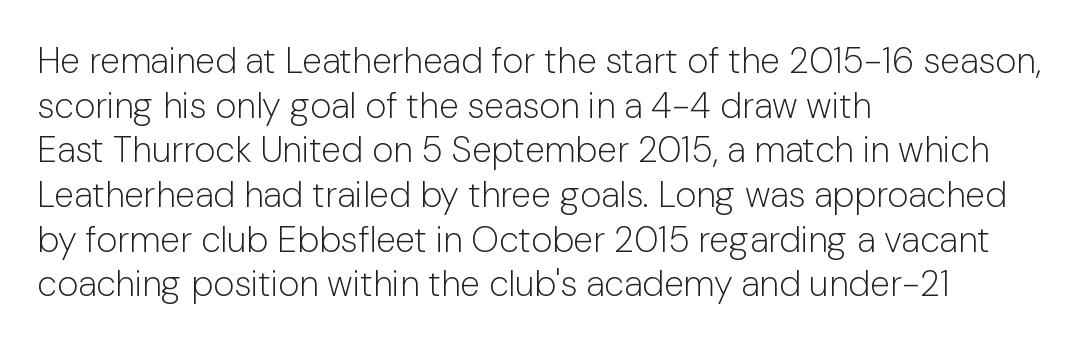
{"serif": "no", "italic": "no", "bold": "no", "weight": "light", "width": "normal", "stroke_contrast": "low", "x_height": "medium", "monospaced": "no", "underline": "no", "align": "left", "line_spacing_ratio": 1.24, "letter_spacing": "normal", "letter_spacing_em": 0.0, "glyph_px": 36}
